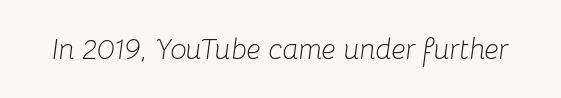
Bare-footed words on every line. Counters stay open thanks to moderate or lighter strokes. Designer's note — italics engaged. A typesetter would call this zero additional tracking.
